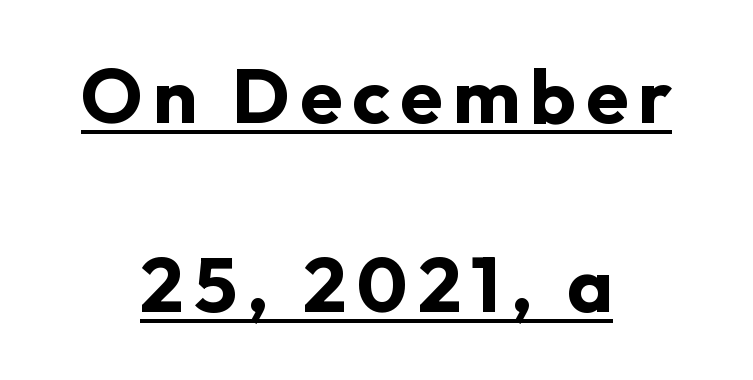
{"serif": "no", "italic": "no", "bold": "yes", "weight": "bold", "width": "normal", "stroke_contrast": "low", "x_height": "medium", "monospaced": "no", "underline": "yes", "align": "center", "line_spacing": "loose", "line_spacing_ratio": 2.46, "glyph_px": 77}
